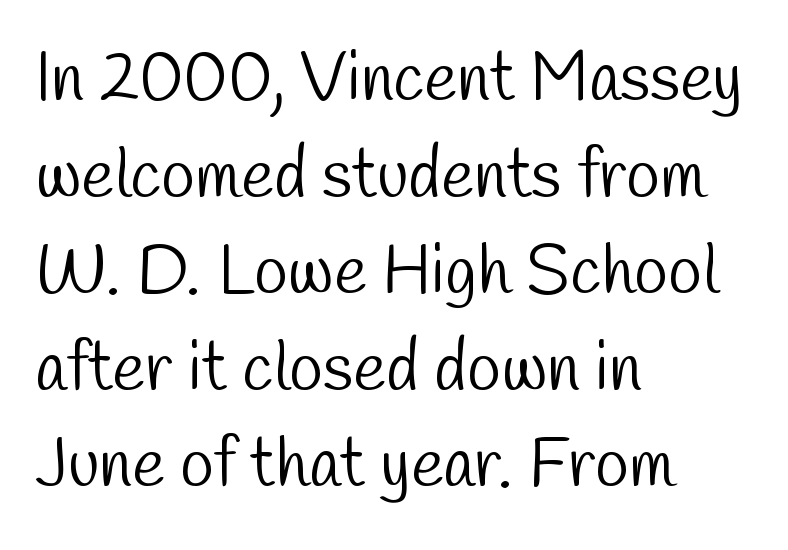
{"serif": "no", "bold": "no", "weight": "light", "width": "condensed", "stroke_contrast": "low", "x_height": "medium", "monospaced": "no", "underline": "no", "align": "left", "line_spacing": "normal", "line_spacing_ratio": 1.4, "letter_spacing": "normal", "letter_spacing_em": 0.0, "glyph_px": 69}
